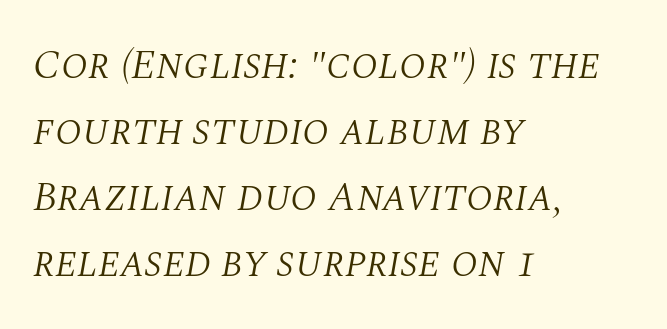
Q: Is the text bold? A: No.
Q: Is the text italic (slanted)? A: Yes, it leans right by about 10 degrees.
Q: Is the typeface a serif or a sans-serif typeface? A: Serif.
Q: Is the text underlined? A: No.
Q: How is the paragraph aligned? A: Left-aligned.
Q: Is the spacing between letters normal or unusually wide? A: Normal.
Q: Is the spacing between lines tight, normal or loose? A: Normal.
Q: Width (condensed, normal, or wide)? A: Normal.
Q: Stroke contrast? A: Medium.
Q: x-height? A: Large.
Q: Monospaced? A: No.
